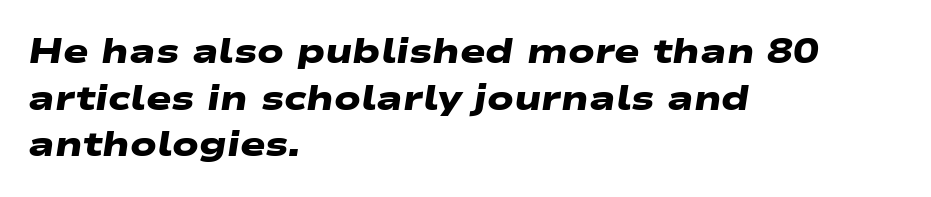
Q: Is the text bold? A: Yes.
Q: Is the typeface a serif or a sans-serif typeface? A: Sans-serif.
Q: Is the text underlined? A: No.
Q: How is the paragraph aligned? A: Left-aligned.
Q: Is the spacing between letters normal or unusually wide? A: Normal.
Q: Is the spacing between lines tight, normal or loose? A: Normal.
Q: Width (condensed, normal, or wide)? A: Wide.
Q: Stroke contrast? A: Low.
Q: x-height? A: Medium.
Q: Monospaced? A: No.
